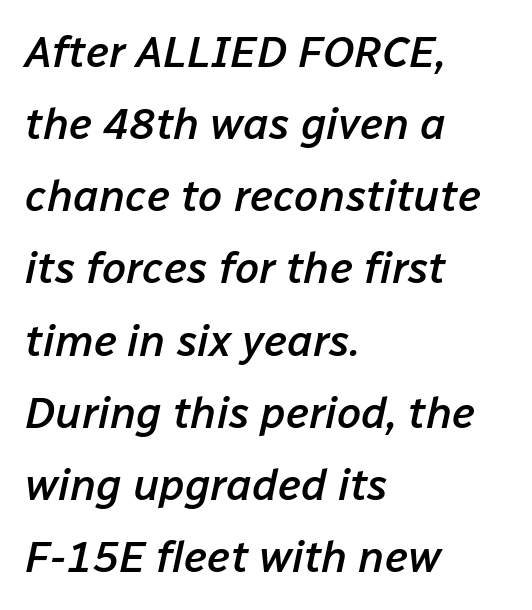
Q: Is the text bold? A: Semi-bold.
Q: Is the text italic (slanted)? A: Yes, it leans right by about 12 degrees.
Q: Is the text underlined? A: No.
Q: How is the paragraph aligned? A: Left-aligned.
Q: Is the spacing between letters normal or unusually wide? A: Normal.
Q: Is the spacing between lines tight, normal or loose? A: Normal.
Q: Width (condensed, normal, or wide)? A: Normal.
Q: Stroke contrast? A: Low.
Q: x-height? A: Medium.
Q: Monospaced? A: No.
